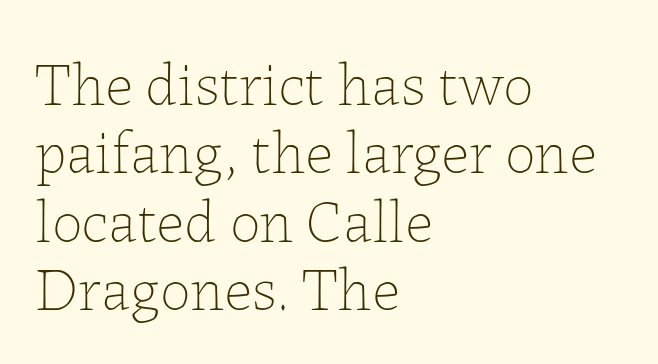
Type without underlining. Quick note: not italic, upright. Stems here are at most as thick as an everyday book face. Whoever set this chose condensed vertical rhythm over breathing room. The type is set solid horizontally, with unmodified tracking.
